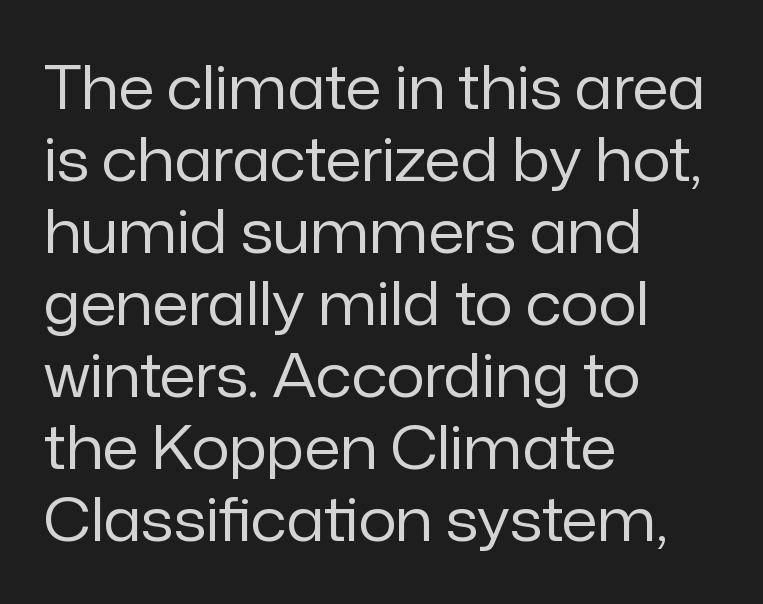
Nobody touched the tracking dial on this one. No extra ink here — the face is not bold. Does the type have serifs? No, each stem ends abruptly. Is there any slant? The stems are plumb.
